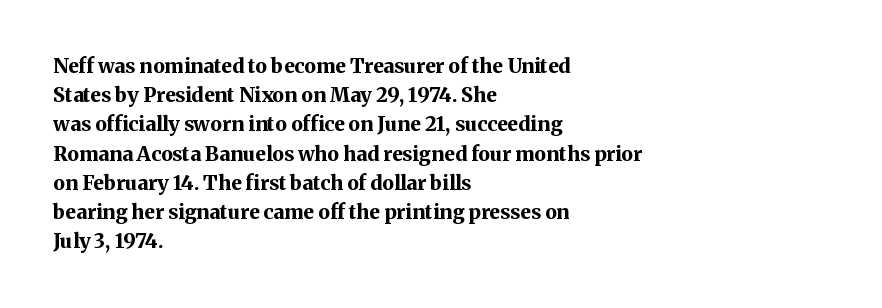
Q: Is the text bold? A: Yes.
Q: Is the text italic (slanted)? A: No, it is upright.
Q: Is the text underlined? A: No.
Q: How is the paragraph aligned? A: Left-aligned.
Q: Is the spacing between letters normal or unusually wide? A: Normal.
Q: Is the spacing between lines tight, normal or loose? A: Normal.
